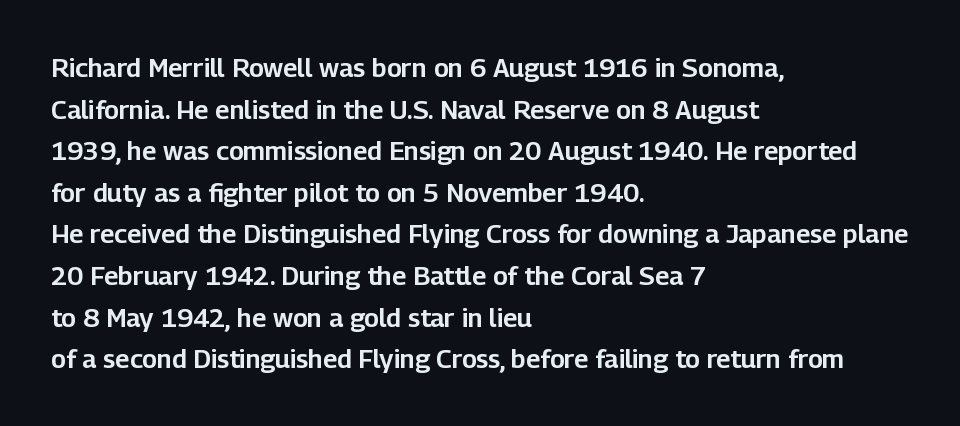
The image shows 26 px text type, upright; set left-aligned, normal line spacing (1.6x), normal letter spacing, not underlined.
